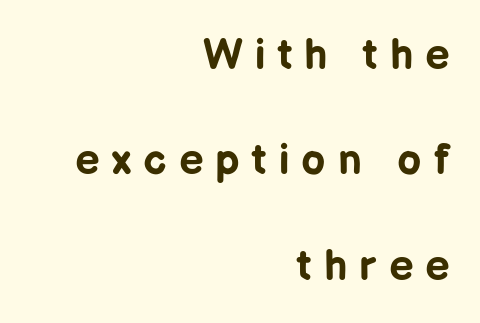
The image shows 43 px bold sans-serif type, upright; set right-aligned, loose line spacing (2.45x), unusually wide letter spacing (+0.28 em), not underlined; low stroke contrast and a medium x-height.
